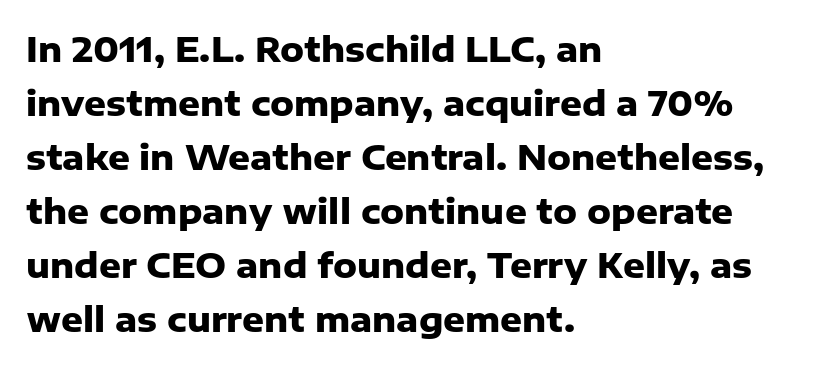
Q: Is the text bold? A: Yes.
Q: Is the text italic (slanted)? A: No, it is upright.
Q: Is the typeface a serif or a sans-serif typeface? A: Sans-serif.
Q: Is the text underlined? A: No.
Q: How is the paragraph aligned? A: Left-aligned.
Q: Is the spacing between letters normal or unusually wide? A: Normal.
Q: Is the spacing between lines tight, normal or loose? A: Normal.
Q: Width (condensed, normal, or wide)? A: Normal.
Q: Stroke contrast? A: Low.
Q: x-height? A: Medium.
Q: Monospaced? A: No.
